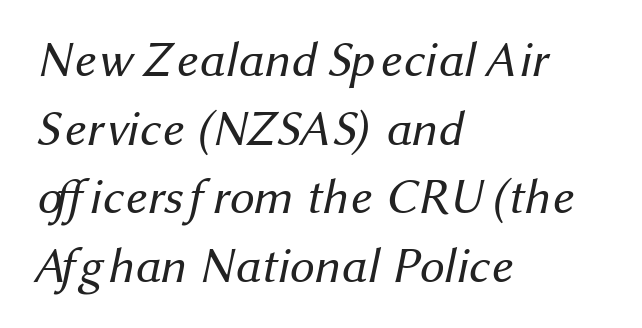
Q: Is the text bold? A: No.
Q: Is the typeface a serif or a sans-serif typeface? A: Sans-serif.
Q: Is the text underlined? A: No.
Q: How is the paragraph aligned? A: Left-aligned.
Q: Is the spacing between letters normal or unusually wide? A: Normal.
Q: Is the spacing between lines tight, normal or loose? A: Normal.
Q: Width (condensed, normal, or wide)? A: Normal.
Q: Stroke contrast? A: Medium.
Q: x-height? A: Medium.
Q: Monospaced? A: No.
